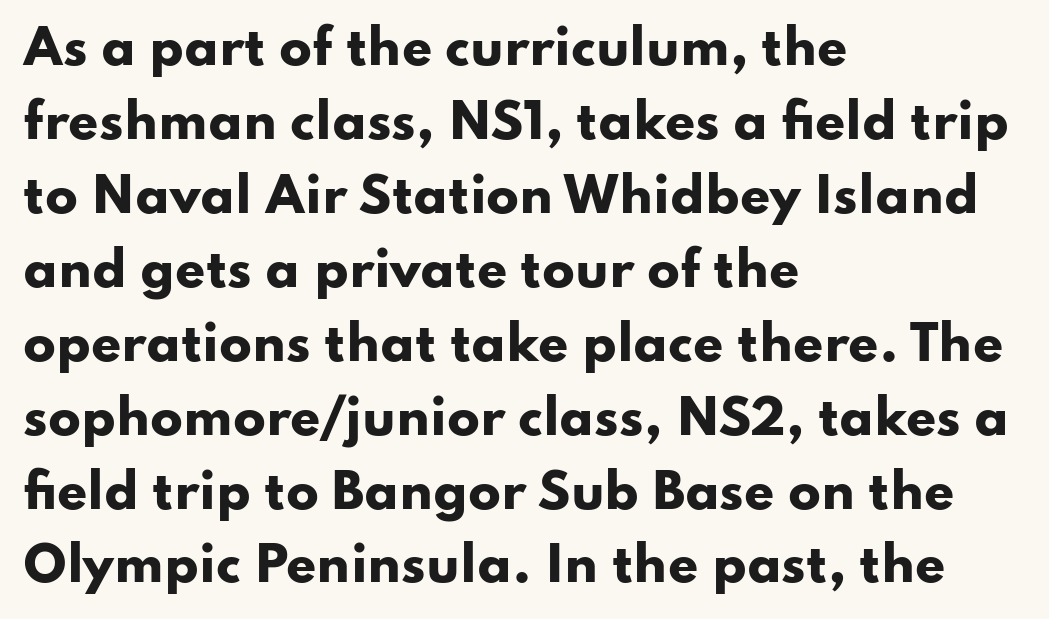
The image shows 48 px heavy, wide sans-serif type, upright; set left-aligned, normal line spacing (1.54x), normal letter spacing, not underlined; low stroke contrast and a small x-height.
